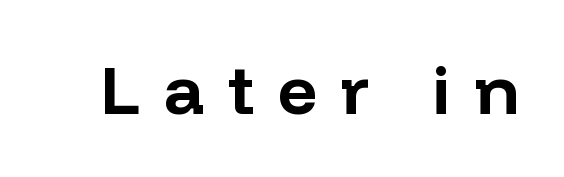
{"serif": "no", "italic": "no", "bold": "yes", "weight": "bold", "width": "normal", "stroke_contrast": "low", "x_height": "medium", "monospaced": "no", "underline": "no", "letter_spacing": "wide", "letter_spacing_em": 0.34, "glyph_px": 69}
